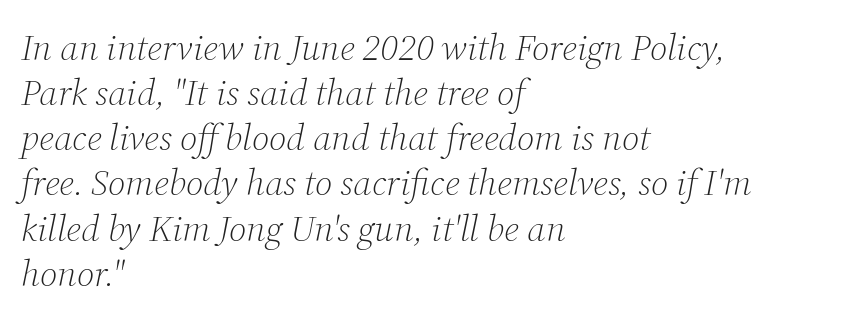
Weight: in the light-to-regular range. Examine the stroke ends and you'll spot serifs. The rendering uses natural spacing where letterforms have individual widths. One-word summary of the alignment: left. No extra tracking has been applied to these lines. Quick note: underline off.
